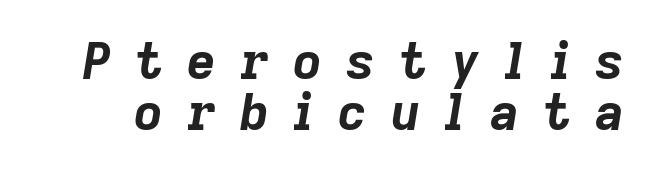
Q: Is the text bold? A: Yes.
Q: Is the text italic (slanted)? A: Yes, it leans right by about 9 degrees.
Q: Is the text underlined? A: No.
Q: Is the spacing between letters normal or unusually wide? A: Unusually wide.
Q: Is the spacing between lines tight, normal or loose? A: Tight.
Q: Width (condensed, normal, or wide)? A: Normal.
Q: Stroke contrast? A: Low.
Q: x-height? A: Medium.
Q: Monospaced? A: No.
